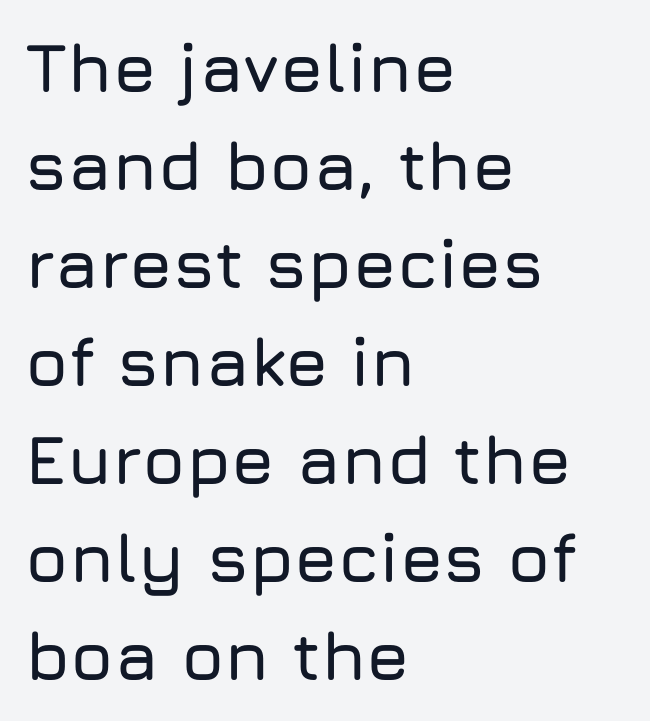
{"serif": "no", "italic": "no", "width": "normal", "stroke_contrast": "low", "x_height": "medium", "monospaced": "no", "underline": "no", "align": "left", "line_spacing": "normal", "line_spacing_ratio": 1.42, "letter_spacing": "normal", "letter_spacing_em": 0.0, "glyph_px": 69}
